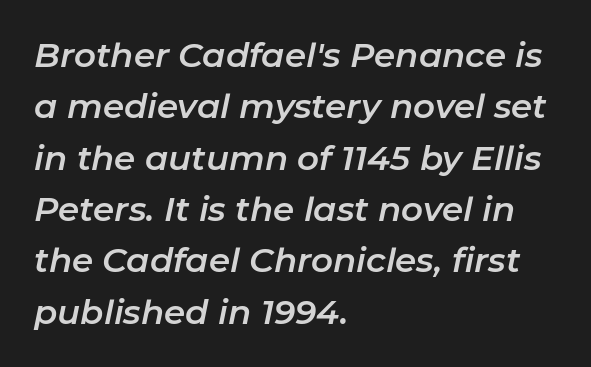
Q: Is the text italic (slanted)? A: Yes, it leans right by about 11 degrees.
Q: Is the text underlined? A: No.
Q: How is the paragraph aligned? A: Left-aligned.
Q: Is the spacing between letters normal or unusually wide? A: Normal.
Q: Is the spacing between lines tight, normal or loose? A: Normal.
Q: Width (condensed, normal, or wide)? A: Normal.
Q: Stroke contrast? A: Low.
Q: x-height? A: Medium.
Q: Monospaced? A: No.
